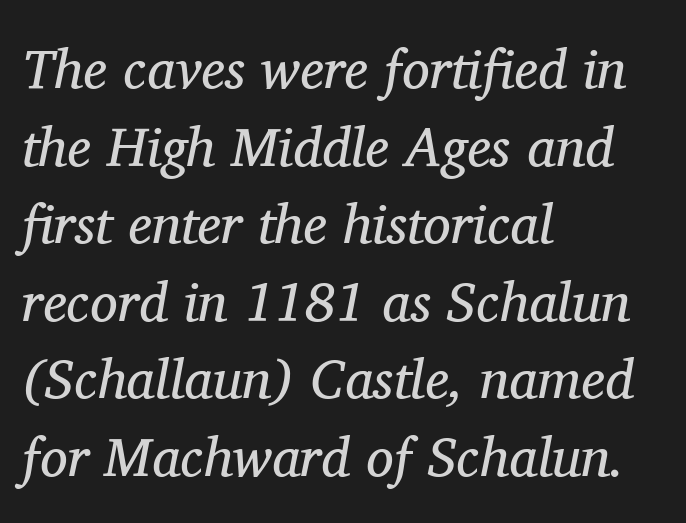
The image shows 55 px regular-weight serif type, italic (leaning right); set left-aligned, normal line spacing (1.41x), normal letter spacing, not underlined; medium stroke contrast and a medium x-height.
